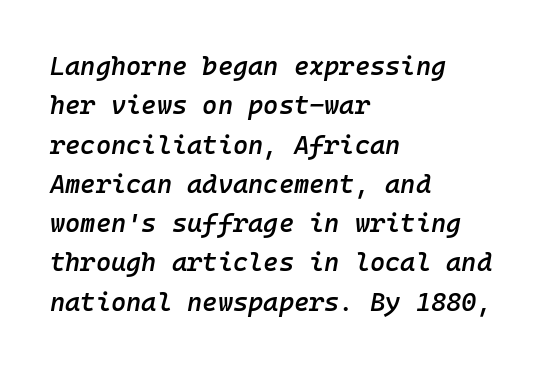
Is the type bold? Partly — it's a semibold, heavier than regular but not fully bold. What's the leading like? Ordinary, nothing unusual. A typesetter would call this zero additional tracking. A student would call this left alignment; a typographer would say flush left, rag right. Notice how the stems are inclined rather than vertical — that's the hallmark of italics. Words float on clear page, feet unadorned.
